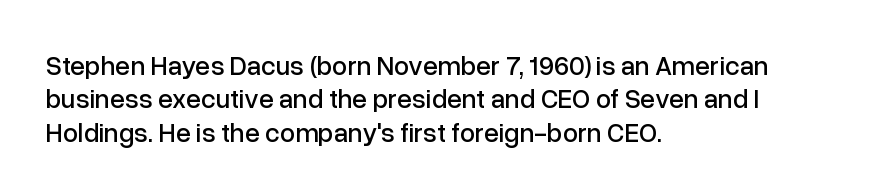
The specimen reads as upright at a glance. The words here are not underlined. Horizontal alignment here is leftward, the default for most running prose. The gaps between neighbouring characters are ordinary and unremarkable.
